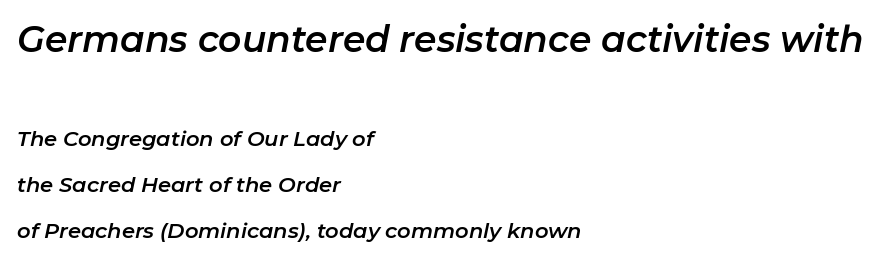
Q: Is the text italic (slanted)? A: Yes, it leans right by about 11 degrees.
Q: Is the text underlined? A: No.
Q: How is the paragraph aligned? A: Left-aligned.
Q: Is the spacing between letters normal or unusually wide? A: Normal.
Q: Is the spacing between lines tight, normal or loose? A: Loose.
Q: Which block of text is set in a larger size, the first (top) or the second (bottom)? A: The first (top) one.
Q: Width (condensed, normal, or wide)? A: Normal.
Q: Stroke contrast? A: Low.
Q: x-height? A: Medium.
Q: Monospaced? A: No.
